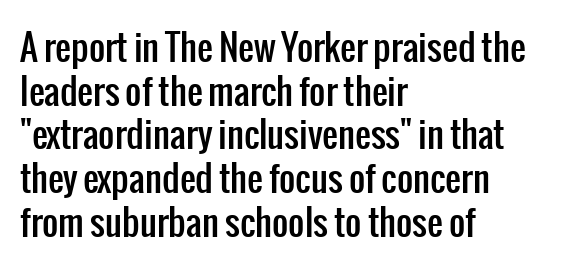
Q: Is the text italic (slanted)? A: No, it is upright.
Q: Is the typeface a serif or a sans-serif typeface? A: Sans-serif.
Q: Is the text underlined? A: No.
Q: How is the paragraph aligned? A: Left-aligned.
Q: Is the spacing between letters normal or unusually wide? A: Normal.
Q: Is the spacing between lines tight, normal or loose? A: Normal.
Q: Width (condensed, normal, or wide)? A: Condensed.
Q: Stroke contrast? A: Low.
Q: x-height? A: Medium.
Q: Monospaced? A: No.
